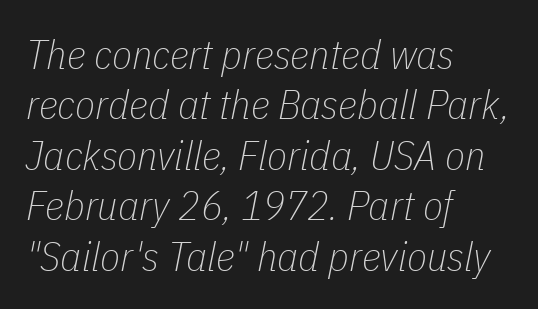
How are the letters spaced? Ordinarily, with no added tracking. The text carries the slant typical of an italic or oblique font. Any mark beneath the type? The region is blank. Every row of glyphs begins at an identical x-position on the left. Spacing verdict: proportional, widths tailored to each character.
